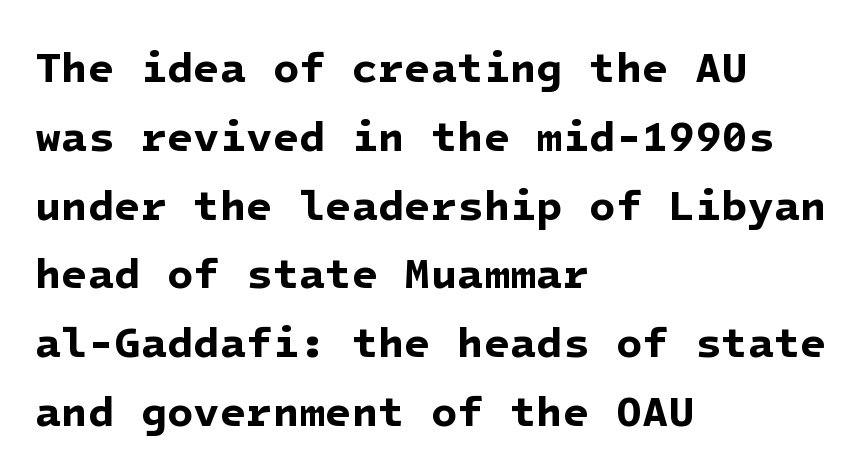
{"serif": "no", "bold": "yes", "weight": "bold", "width": "normal", "stroke_contrast": "low", "x_height": "medium", "underline": "no", "align": "left", "line_spacing": "normal", "line_spacing_ratio": 1.6, "letter_spacing": "normal", "letter_spacing_em": 0.0, "glyph_px": 43}
